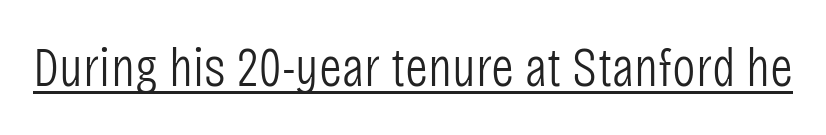
Check the space under the baseline: a stroke is drawn there. The strokes are not fattened; the text isn't bold. Is the letter spacing exaggerated? No — it looks like the ordinary default. Style check: upright. Varying glyph widths throughout — classic text-font behaviour. Typographically, this falls in the sans-serif category.
